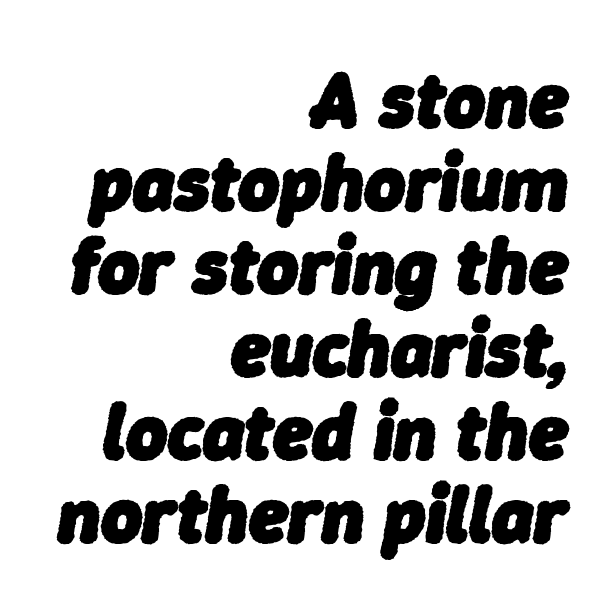
{"italic": "yes", "lean": "right", "slant_degrees": 9, "bold": "yes", "weight": "heavy", "width": "normal", "stroke_contrast": "low", "x_height": "medium", "monospaced": "no", "underline": "no", "align": "right", "line_spacing": "tight", "line_spacing_ratio": 1.05, "letter_spacing": "normal", "letter_spacing_em": 0.0, "glyph_px": 79}
